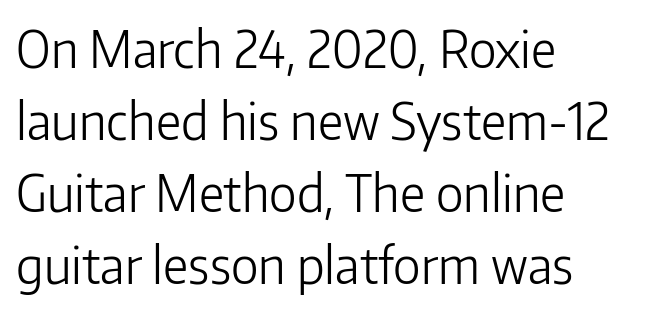
The image shows 50 px light sans-serif type, upright; set left-aligned, normal line spacing (1.44x), normal letter spacing, not underlined; low stroke contrast and a medium x-height.
